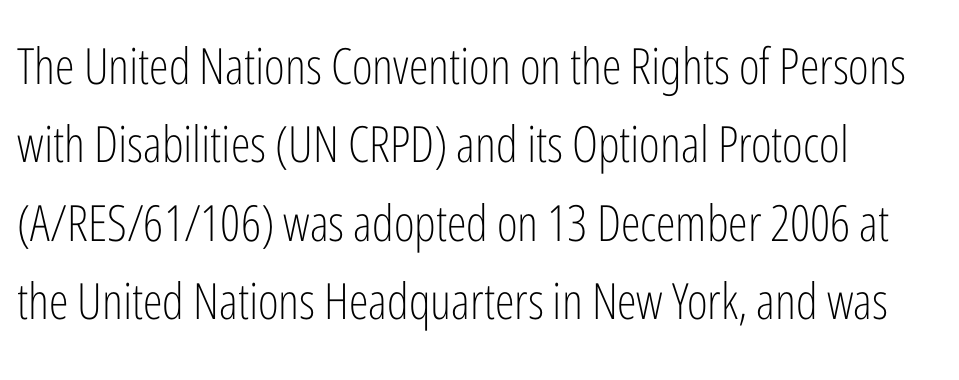
{"serif": "no", "italic": "no", "bold": "no", "weight": "light", "width": "condensed", "stroke_contrast": "low", "x_height": "medium", "monospaced": "no", "underline": "no", "align": "left", "line_spacing": "normal", "line_spacing_ratio": 1.57, "letter_spacing": "normal", "letter_spacing_em": 0.0, "glyph_px": 50}
